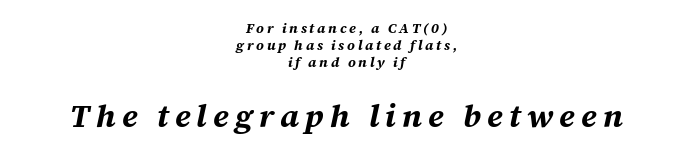
The image shows 32 px bold type, italic (leaning right); set centered, line spacing 1.21x, not underlined; the second (bottom) block is 2.29x larger; medium stroke contrast and a medium x-height.
